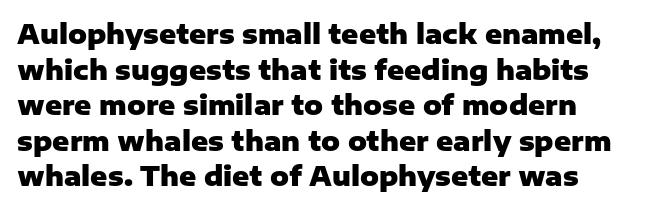
Descenders are the only things crossing below the line. Weight: bold. The tracking reads as untouched default to a designer's eye. A typesetter would mark this as roman, not italic.
